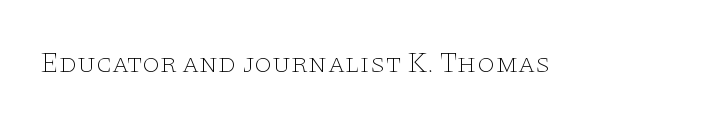
Q: Is the text bold? A: No.
Q: Is the text italic (slanted)? A: No, it is upright.
Q: Is the typeface a serif or a sans-serif typeface? A: Serif.
Q: Is the text underlined? A: No.
Q: Is the spacing between letters normal or unusually wide? A: Normal.
Q: Width (condensed, normal, or wide)? A: Wide.
Q: Stroke contrast? A: Low.
Q: x-height? A: Large.
Q: Monospaced? A: No.
